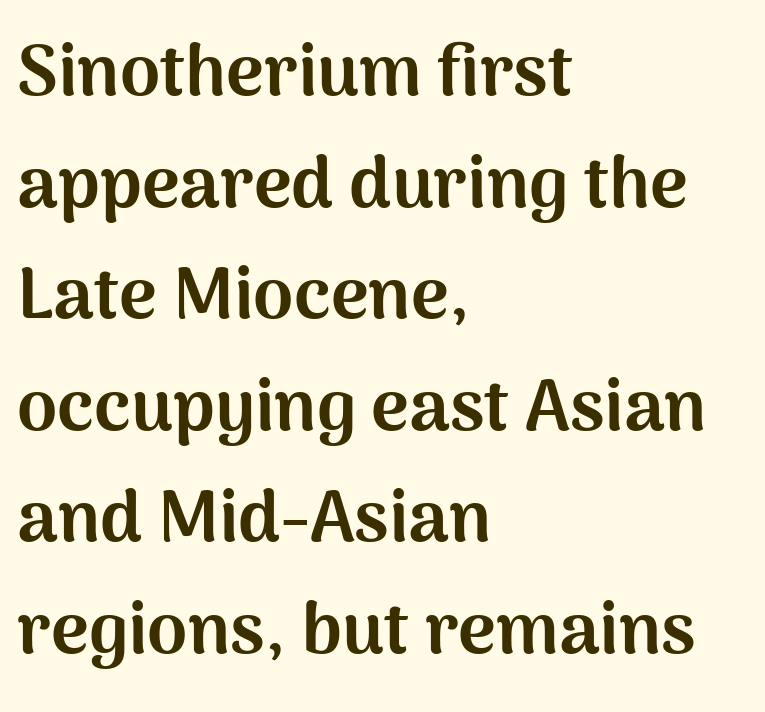
Q: Is the text bold? A: Yes.
Q: Is the text italic (slanted)? A: No, it is upright.
Q: Is the typeface a serif or a sans-serif typeface? A: Sans-serif.
Q: Is the text underlined? A: No.
Q: How is the paragraph aligned? A: Left-aligned.
Q: Is the spacing between letters normal or unusually wide? A: Normal.
Q: Is the spacing between lines tight, normal or loose? A: Normal.
Q: Width (condensed, normal, or wide)? A: Normal.
Q: Stroke contrast? A: Medium.
Q: x-height? A: Medium.
Q: Monospaced? A: No.
